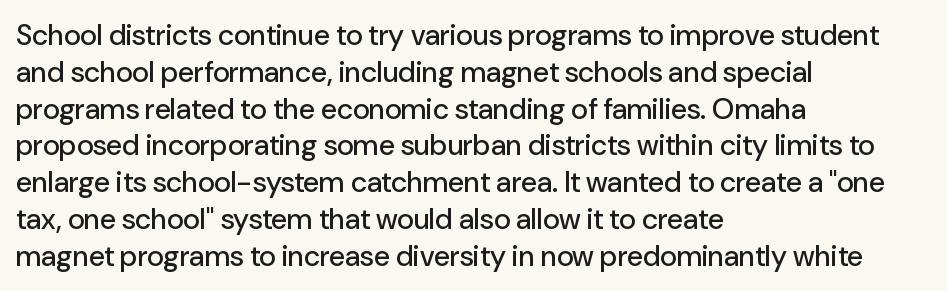
Q: Is the text italic (slanted)? A: No, it is upright.
Q: Is the typeface a serif or a sans-serif typeface? A: Sans-serif.
Q: Is the text underlined? A: No.
Q: How is the paragraph aligned? A: Left-aligned.
Q: Is the spacing between letters normal or unusually wide? A: Normal.
Q: Is the spacing between lines tight, normal or loose? A: Normal.
Q: Width (condensed, normal, or wide)? A: Normal.
Q: Stroke contrast? A: Low.
Q: x-height? A: Medium.
Q: Monospaced? A: No.
